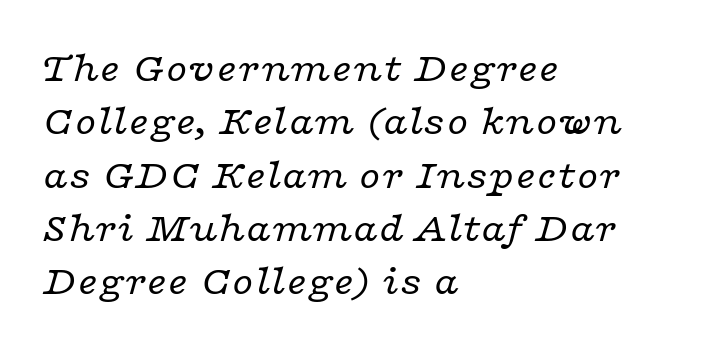
The image shows 43 px regular-weight, wide serif type, italic (leaning right); set left-aligned, line spacing 1.24x, normal letter spacing, not underlined; low stroke contrast and a medium x-height.
